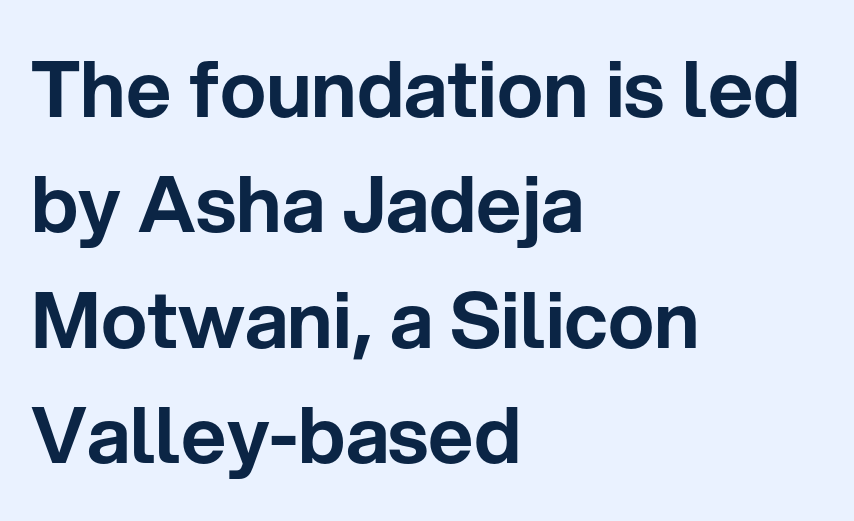
Q: Is the text italic (slanted)? A: No, it is upright.
Q: Is the typeface a serif or a sans-serif typeface? A: Sans-serif.
Q: Is the text underlined? A: No.
Q: How is the paragraph aligned? A: Left-aligned.
Q: Is the spacing between letters normal or unusually wide? A: Normal.
Q: Is the spacing between lines tight, normal or loose? A: Normal.
Q: Width (condensed, normal, or wide)? A: Normal.
Q: Stroke contrast? A: Low.
Q: x-height? A: Medium.
Q: Monospaced? A: No.
